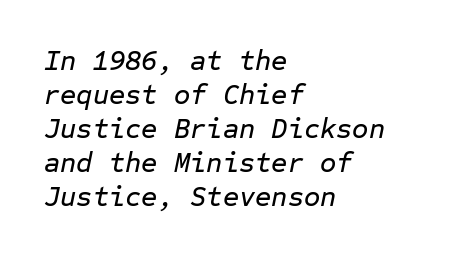
Observe the lean: these are italic letterforms. Clear beneath every line of the passage. Spacing verdict: monospaced, one width for all characters. There is no visible air inserted between adjacent glyphs. This rendering uses left alignment, leaving the right contour irregular.
